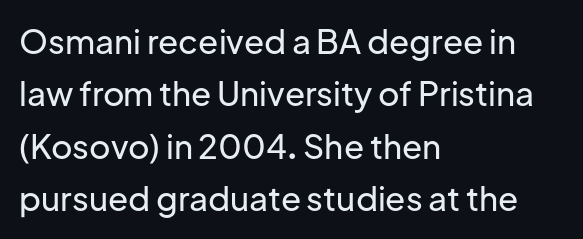
Q: Is the text italic (slanted)? A: No, it is upright.
Q: Is the typeface a serif or a sans-serif typeface? A: Sans-serif.
Q: Is the text underlined? A: No.
Q: How is the paragraph aligned? A: Left-aligned.
Q: Is the spacing between letters normal or unusually wide? A: Normal.
Q: Is the spacing between lines tight, normal or loose? A: Normal.
Q: Width (condensed, normal, or wide)? A: Normal.
Q: Stroke contrast? A: Low.
Q: x-height? A: Medium.
Q: Monospaced? A: No.
